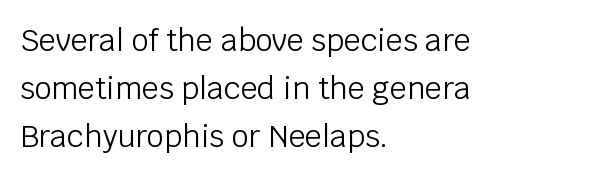
Nothing unusual about the tracking: characters are spaced as the font intends. The axis of the letterforms is exactly vertical. Leading: standard. The passage is arranged the way most books set body copy — flush left.
